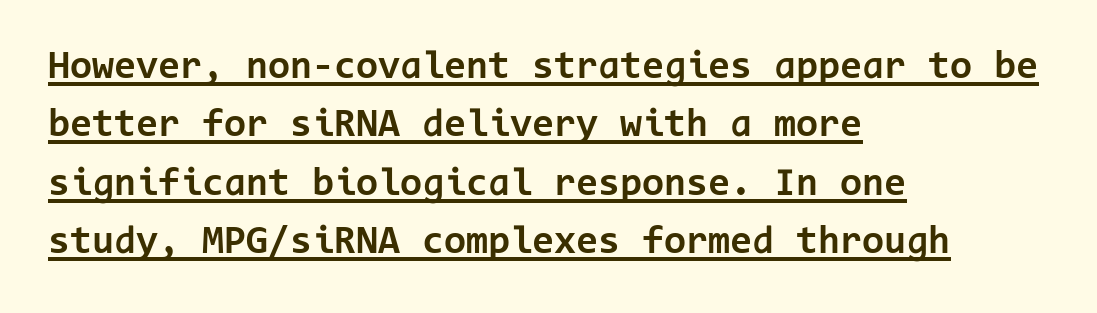
{"serif": "no", "italic": "no", "bold": "yes", "weight": "bold", "width": "normal", "stroke_contrast": "low", "x_height": "medium", "monospaced": "yes", "underline": "yes", "align": "left", "line_spacing": "normal", "line_spacing_ratio": 1.46, "letter_spacing": "normal", "letter_spacing_em": 0.0, "glyph_px": 40}
